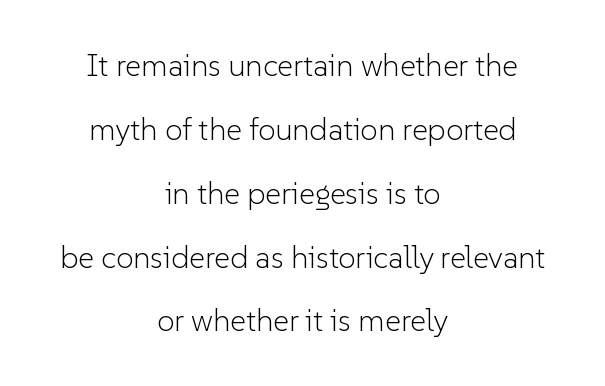
Q: Is the text bold? A: No.
Q: Is the text italic (slanted)? A: No, it is upright.
Q: Is the typeface a serif or a sans-serif typeface? A: Sans-serif.
Q: Is the text underlined? A: No.
Q: How is the paragraph aligned? A: Centered.
Q: Is the spacing between letters normal or unusually wide? A: Normal.
Q: Is the spacing between lines tight, normal or loose? A: Loose.
Q: Width (condensed, normal, or wide)? A: Normal.
Q: Stroke contrast? A: Low.
Q: x-height? A: Medium.
Q: Monospaced? A: No.
